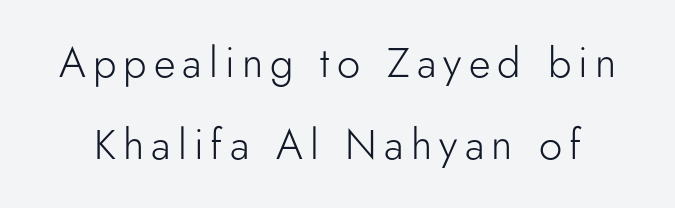
Q: Is the text bold? A: No.
Q: Is the text italic (slanted)? A: No, it is upright.
Q: Is the typeface a serif or a sans-serif typeface? A: Sans-serif.
Q: Is the text underlined? A: No.
Q: Is the spacing between lines tight, normal or loose? A: Loose.
Q: Width (condensed, normal, or wide)? A: Normal.
Q: Stroke contrast? A: Low.
Q: x-height? A: Small.
Q: Monospaced? A: No.
